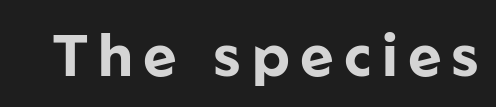
Q: Is the text bold? A: Yes.
Q: Is the text italic (slanted)? A: No, it is upright.
Q: Is the typeface a serif or a sans-serif typeface? A: Sans-serif.
Q: Is the text underlined? A: No.
Q: Width (condensed, normal, or wide)? A: Normal.
Q: Stroke contrast? A: Low.
Q: x-height? A: Medium.
Q: Monospaced? A: No.
